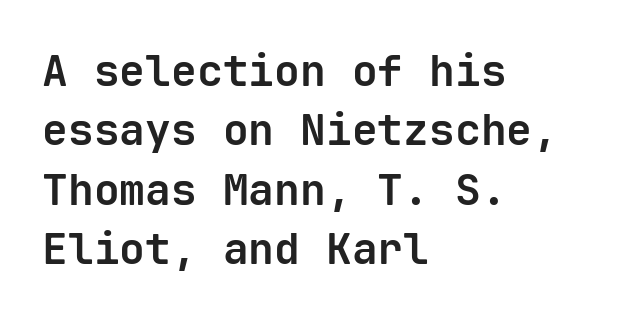
{"serif": "no", "italic": "no", "bold": "yes", "weight": "bold", "width": "normal", "stroke_contrast": "low", "x_height": "medium", "monospaced": "yes", "underline": "no", "align": "left", "line_spacing": "normal", "line_spacing_ratio": 1.38, "letter_spacing": "normal", "letter_spacing_em": 0.0, "glyph_px": 43}
